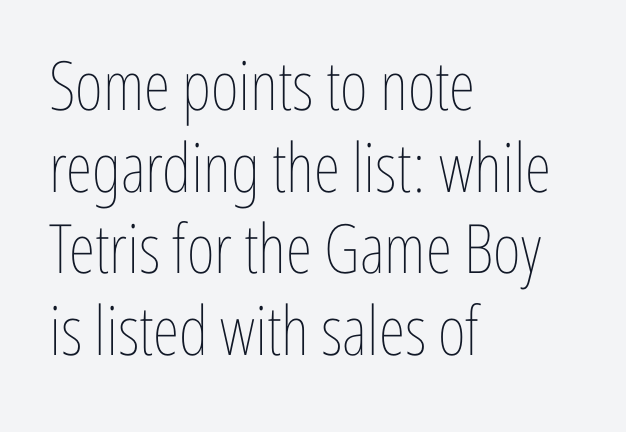
The font is comparable to plain body text, perhaps lighter. Letter spacing: default. Descenders are the only things crossing below the line. Style check: upright.
